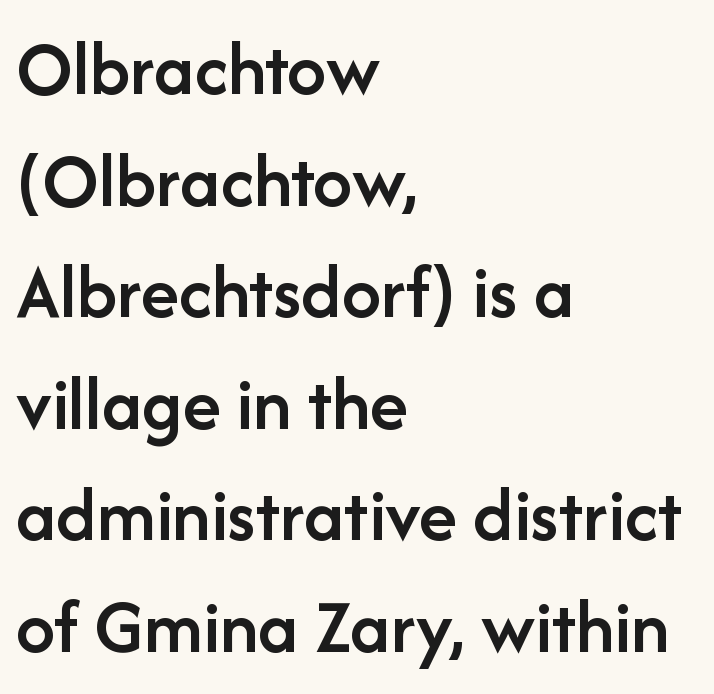
Q: Is the text bold? A: Semi-bold.
Q: Is the text italic (slanted)? A: No, it is upright.
Q: Is the typeface a serif or a sans-serif typeface? A: Sans-serif.
Q: Is the text underlined? A: No.
Q: How is the paragraph aligned? A: Left-aligned.
Q: Is the spacing between letters normal or unusually wide? A: Normal.
Q: Is the spacing between lines tight, normal or loose? A: Normal.
Q: Width (condensed, normal, or wide)? A: Normal.
Q: Stroke contrast? A: Low.
Q: x-height? A: Medium.
Q: Monospaced? A: No.
